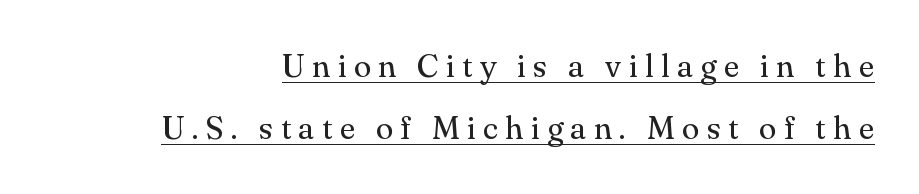
These lines are rendered in a variable-pitch font. If you measured baseline to baseline, you'd find a long distance. Underline: present. The designer went with a serif here, giving each stem small feet. Nope, not italic — everything's standing straight.
